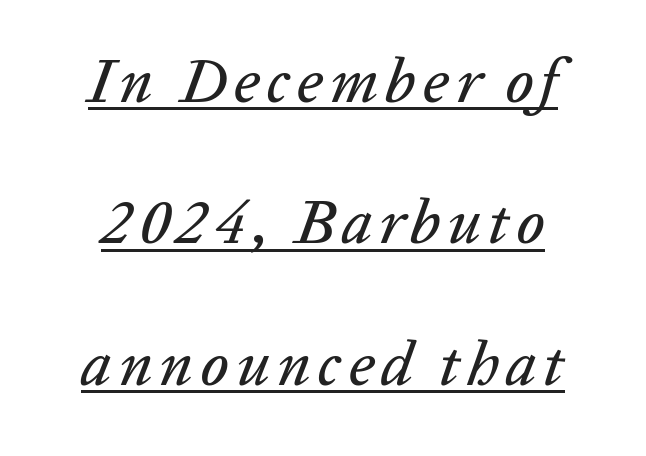
Q: Is the text italic (slanted)? A: Yes, it leans right by about 20 degrees.
Q: Is the text underlined? A: Yes.
Q: Is the spacing between lines tight, normal or loose? A: Loose.
Q: Width (condensed, normal, or wide)? A: Normal.
Q: Stroke contrast? A: Low.
Q: x-height? A: Medium.
Q: Monospaced? A: No.
